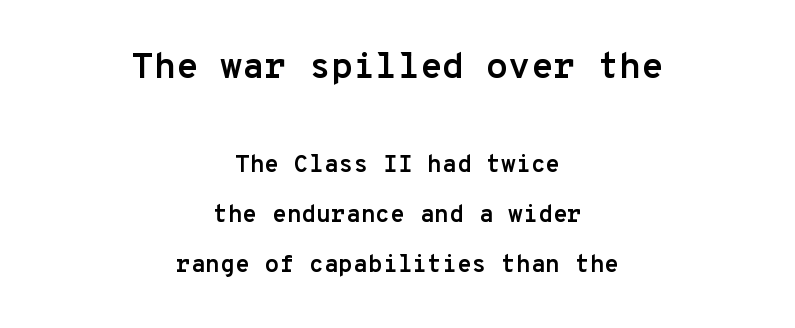
Tall strokes in this sample are plumb rather than angled. The rag falls on both sides of this text block equally. The space beneath each line is pristine and unruled. Each letter, wide or thin by design, is forced into the same width here.
